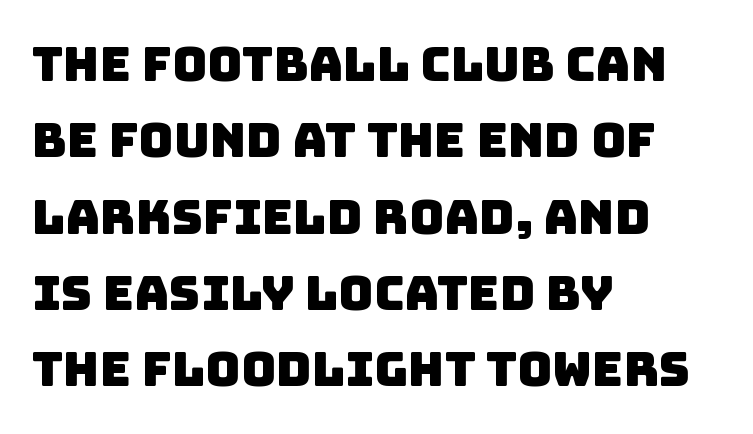
Q: Is the typeface a serif or a sans-serif typeface? A: Sans-serif.
Q: Is the text underlined? A: No.
Q: How is the paragraph aligned? A: Left-aligned.
Q: Is the spacing between letters normal or unusually wide? A: Normal.
Q: Is the spacing between lines tight, normal or loose? A: Normal.
Q: Width (condensed, normal, or wide)? A: Normal.
Q: Stroke contrast? A: Low.
Q: x-height? A: Large.
Q: Monospaced? A: No.
